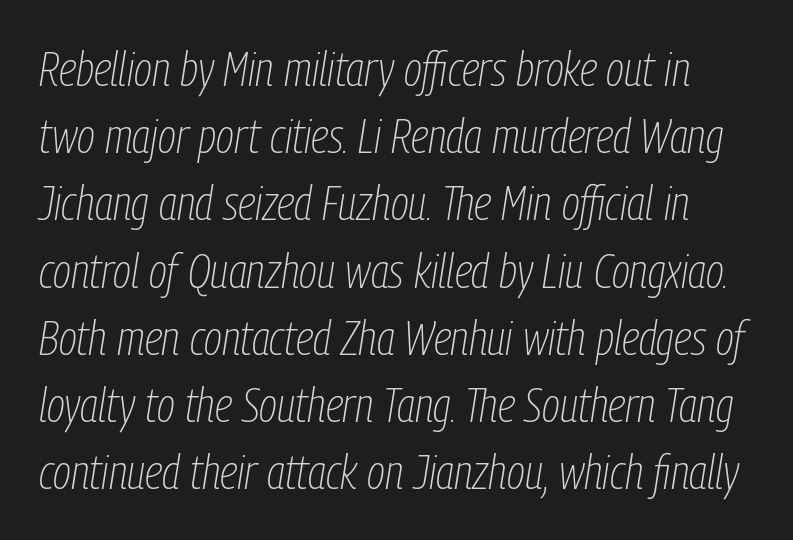
This block has exactly the height ordinary leading produces. The string is rendered with underlining switched off. The font's italic variant was chosen for this text. Stroke thickness stays within the range of a standard reading face or lighter. This rendering leaves character spacing at its baseline value.
